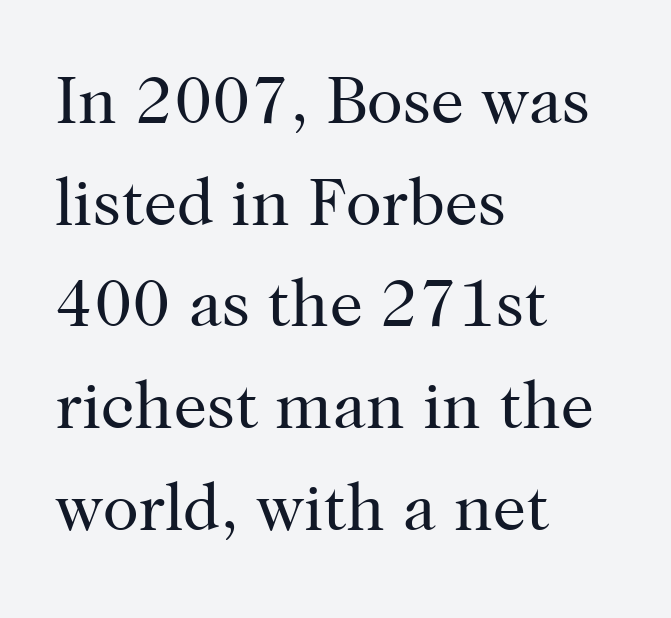
{"serif": "yes", "italic": "no", "bold": "no", "weight": "regular", "width": "normal", "stroke_contrast": "high", "x_height": "medium", "monospaced": "no", "underline": "no", "align": "left", "line_spacing": "normal", "line_spacing_ratio": 1.54, "letter_spacing": "normal", "letter_spacing_em": 0.0, "glyph_px": 66}
